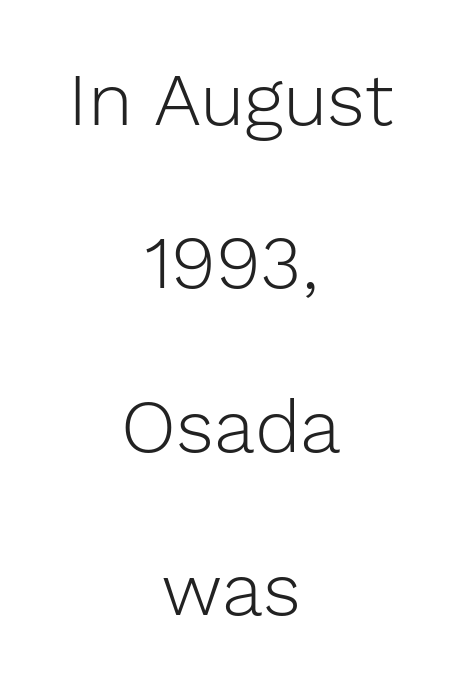
Q: Is the text bold? A: No.
Q: Is the text italic (slanted)? A: No, it is upright.
Q: Is the typeface a serif or a sans-serif typeface? A: Sans-serif.
Q: Is the text underlined? A: No.
Q: How is the paragraph aligned? A: Centered.
Q: Is the spacing between letters normal or unusually wide? A: Normal.
Q: Is the spacing between lines tight, normal or loose? A: Loose.
Q: Width (condensed, normal, or wide)? A: Normal.
Q: Stroke contrast? A: Low.
Q: x-height? A: Medium.
Q: Monospaced? A: No.
